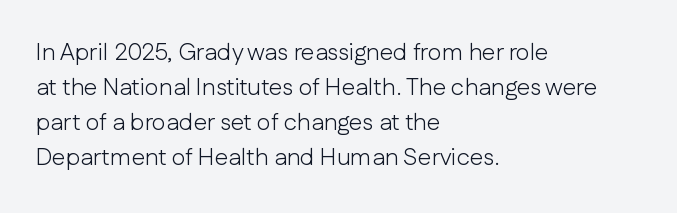
Q: Is the text bold? A: No.
Q: Is the text italic (slanted)? A: No, it is upright.
Q: Is the text underlined? A: No.
Q: How is the paragraph aligned? A: Left-aligned.
Q: Is the spacing between letters normal or unusually wide? A: Normal.
Q: Is the spacing between lines tight, normal or loose? A: Normal.
